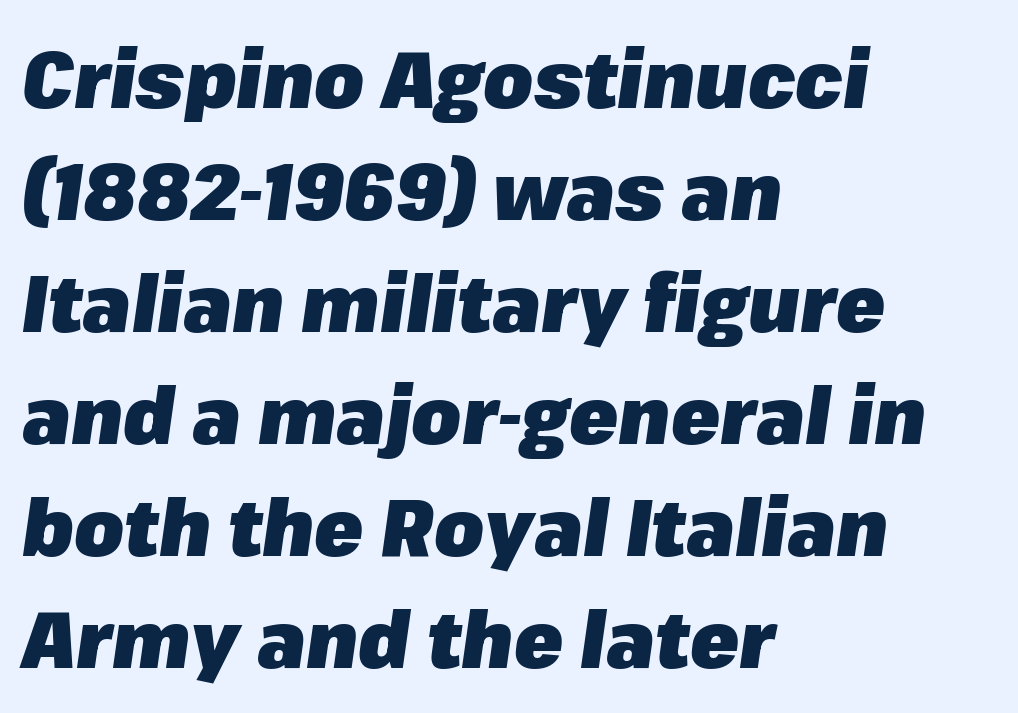
Q: Is the text bold? A: Yes.
Q: Is the text italic (slanted)? A: Yes, it leans right by about 8 degrees.
Q: Is the text underlined? A: No.
Q: How is the paragraph aligned? A: Left-aligned.
Q: Is the spacing between letters normal or unusually wide? A: Normal.
Q: Is the spacing between lines tight, normal or loose? A: Normal.
Q: Width (condensed, normal, or wide)? A: Normal.
Q: Stroke contrast? A: Low.
Q: x-height? A: Medium.
Q: Monospaced? A: No.
